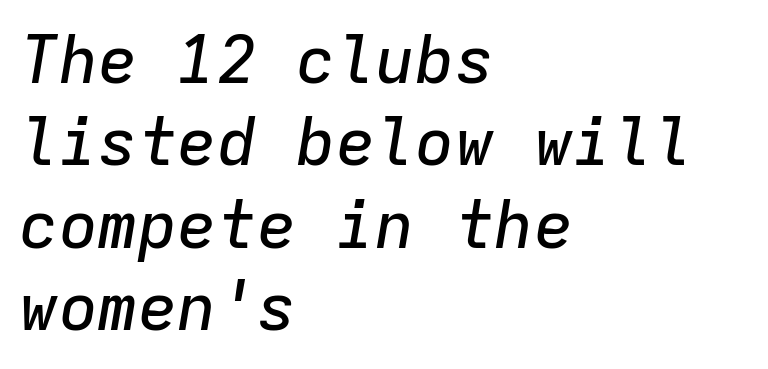
The strip under each line holds only bare page. Typeset ragged right — the left edge is the straight one. The passage shown has conventional tracking throughout. The letters march in equal steps, a hallmark of fixed-pitch type.
